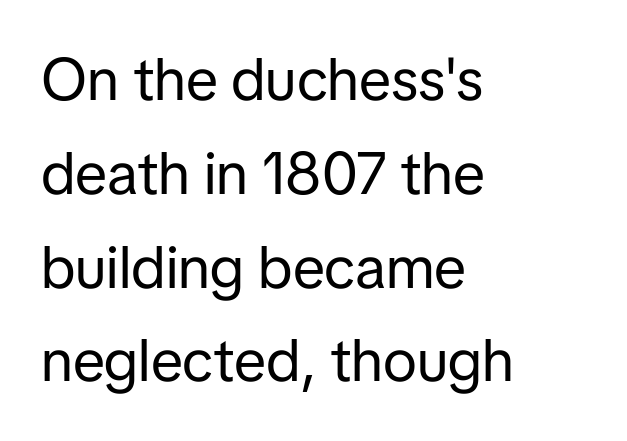
Q: Is the text bold? A: No.
Q: Is the text italic (slanted)? A: No, it is upright.
Q: Is the typeface a serif or a sans-serif typeface? A: Sans-serif.
Q: Is the text underlined? A: No.
Q: How is the paragraph aligned? A: Left-aligned.
Q: Is the spacing between letters normal or unusually wide? A: Normal.
Q: Is the spacing between lines tight, normal or loose? A: Normal.
Q: Width (condensed, normal, or wide)? A: Normal.
Q: Stroke contrast? A: Low.
Q: x-height? A: Medium.
Q: Monospaced? A: No.
